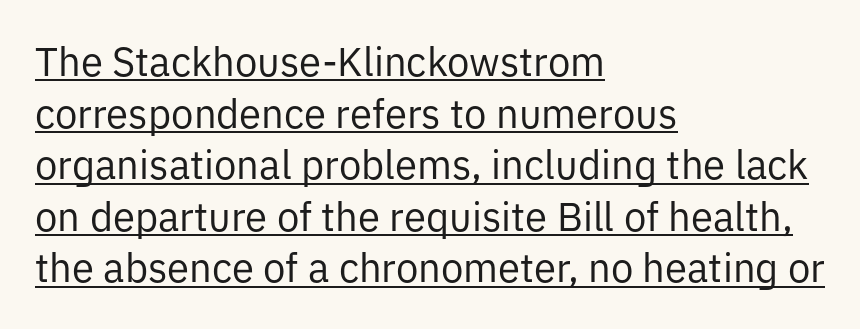
{"serif": "no", "italic": "no", "bold": "no", "weight": "regular", "width": "normal", "stroke_contrast": "low", "x_height": "medium", "monospaced": "no", "underline": "yes", "align": "left", "line_spacing": "normal", "line_spacing_ratio": 1.29, "letter_spacing": "normal", "letter_spacing_em": 0.0, "glyph_px": 40}
